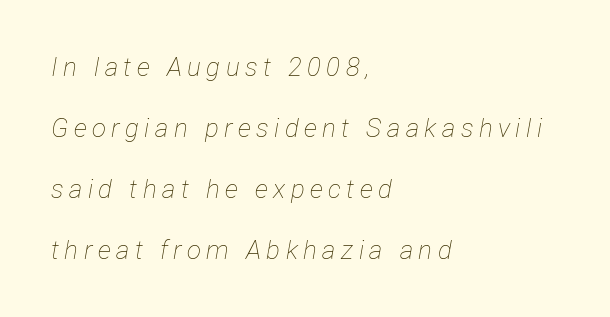
Q: Is the text bold? A: No.
Q: Is the text italic (slanted)? A: Yes, it leans right by about 12 degrees.
Q: Is the text underlined? A: No.
Q: How is the paragraph aligned? A: Left-aligned.
Q: Is the spacing between letters normal or unusually wide? A: Unusually wide.
Q: Is the spacing between lines tight, normal or loose? A: Loose.
